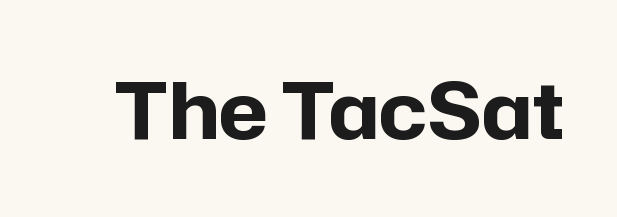
Q: Is the text bold? A: Yes.
Q: Is the text italic (slanted)? A: No, it is upright.
Q: Is the typeface a serif or a sans-serif typeface? A: Sans-serif.
Q: Is the text underlined? A: No.
Q: Is the spacing between letters normal or unusually wide? A: Normal.
Q: Width (condensed, normal, or wide)? A: Normal.
Q: Stroke contrast? A: Low.
Q: x-height? A: Medium.
Q: Monospaced? A: No.
